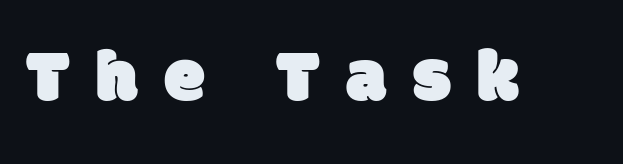
Looks like regular typesetting: each glyph gets only the width it needs. Does the type have serifs? No, each stem ends abruptly. The tracking jumps out immediately: characters are airy and widely separated. Plain, unruled lines of type.
